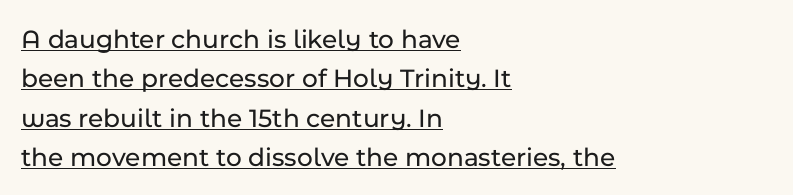
The image shows 27 px text type, upright; set left-aligned, normal line spacing (1.46x), normal letter spacing, underlined.
